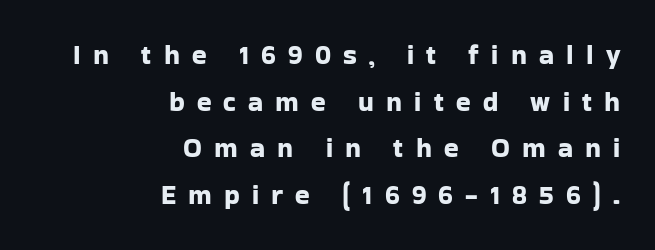
Q: Is the text italic (slanted)? A: No, it is upright.
Q: Is the text underlined? A: No.
Q: How is the paragraph aligned? A: Right-aligned.
Q: Is the spacing between letters normal or unusually wide? A: Unusually wide.
